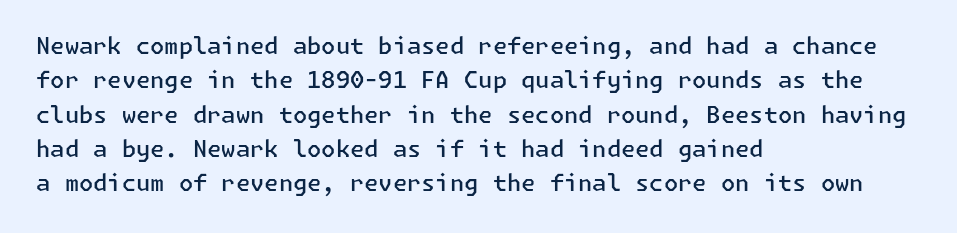
{"italic": "no", "bold": "semi", "underline": "no", "align": "left", "line_spacing": "normal", "line_spacing_ratio": 1.49, "letter_spacing": "normal", "letter_spacing_em": 0.0, "glyph_px": 23}
